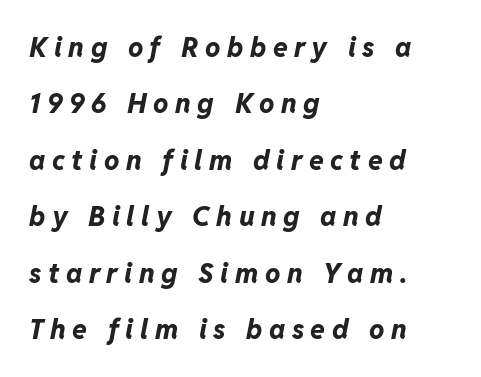
{"italic": "yes", "lean": "right", "slant_degrees": 11, "bold": "yes", "underline": "no", "align": "left", "line_spacing": "loose", "line_spacing_ratio": 2.09, "letter_spacing": "wide", "letter_spacing_em": 0.24, "glyph_px": 27}
